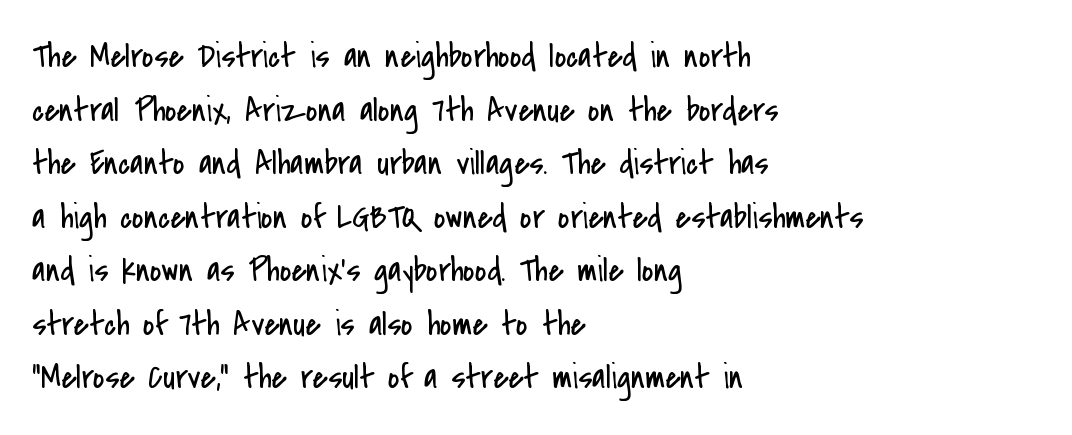
Q: Is the text bold? A: No.
Q: Is the text italic (slanted)? A: No, it is upright.
Q: Is the typeface a serif or a sans-serif typeface? A: Sans-serif.
Q: Is the text underlined? A: No.
Q: How is the paragraph aligned? A: Left-aligned.
Q: Is the spacing between letters normal or unusually wide? A: Normal.
Q: Is the spacing between lines tight, normal or loose? A: Normal.
Q: Width (condensed, normal, or wide)? A: Condensed.
Q: Stroke contrast? A: Low.
Q: x-height? A: Small.
Q: Monospaced? A: No.
